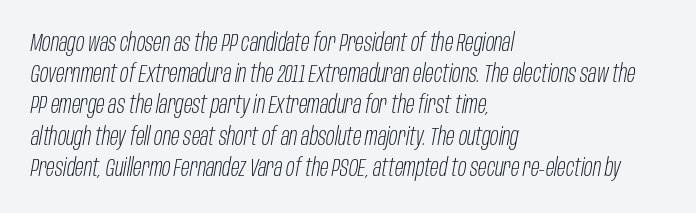
{"italic": "yes", "lean": "right", "slant_degrees": 10, "bold": "no", "underline": "no", "align": "left", "line_spacing": "normal", "line_spacing_ratio": 1.25, "letter_spacing": "normal", "letter_spacing_em": 0.0, "glyph_px": 25}
